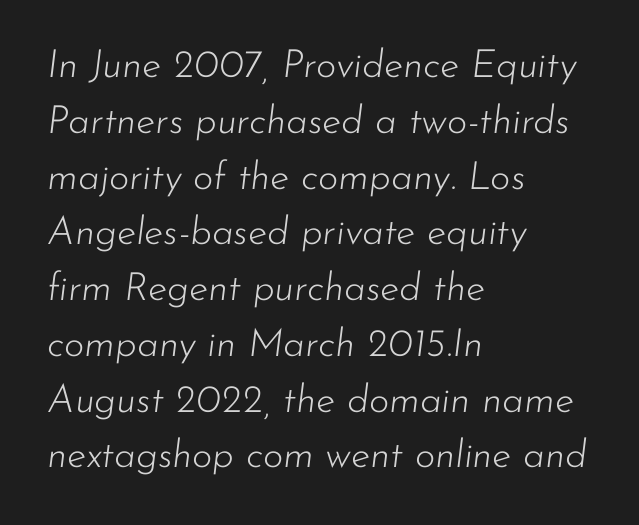
{"italic": "yes", "lean": "right", "slant_degrees": 7, "bold": "no", "weight": "light", "width": "normal", "stroke_contrast": "low", "x_height": "small", "monospaced": "no", "underline": "no", "align": "left", "line_spacing": "normal", "line_spacing_ratio": 1.43, "letter_spacing": "normal", "letter_spacing_em": 0.0, "glyph_px": 39}
